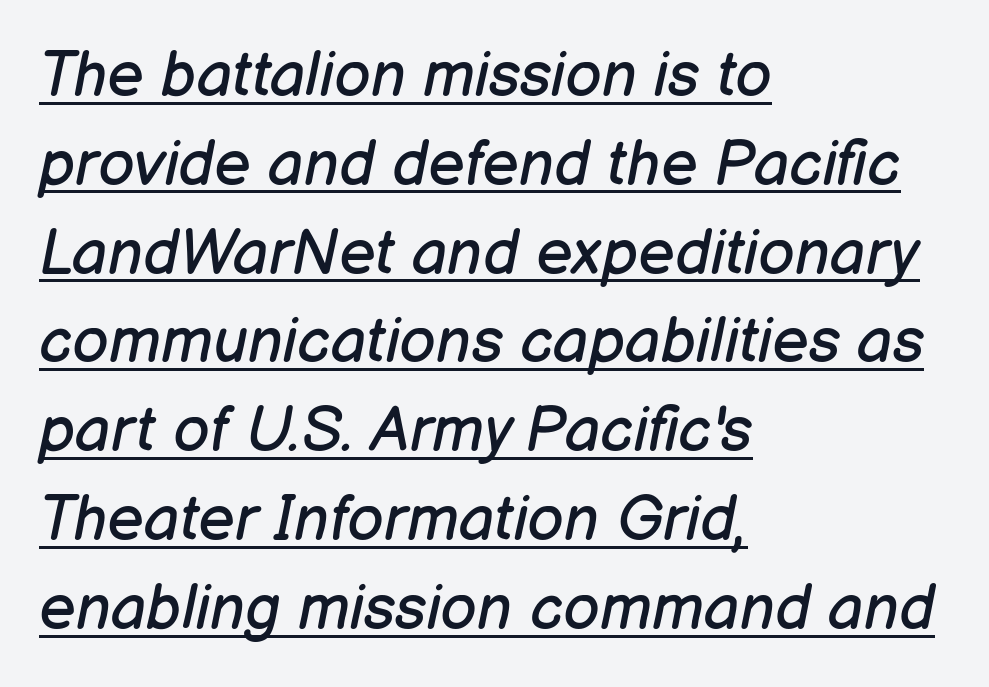
The image shows 63 px regular-weight type, italic (leaning right); set left-aligned, normal line spacing (1.41x), normal letter spacing, underlined; low stroke contrast and a medium x-height.
